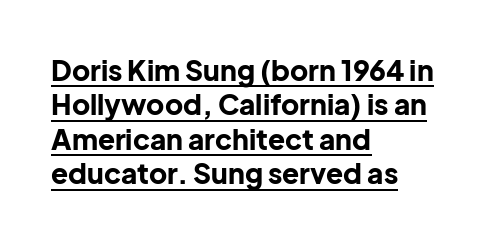
Q: Is the text bold? A: Yes.
Q: Is the text italic (slanted)? A: No, it is upright.
Q: Is the typeface a serif or a sans-serif typeface? A: Sans-serif.
Q: Is the text underlined? A: Yes.
Q: How is the paragraph aligned? A: Left-aligned.
Q: Is the spacing between letters normal or unusually wide? A: Normal.
Q: Width (condensed, normal, or wide)? A: Normal.
Q: Stroke contrast? A: Low.
Q: x-height? A: Medium.
Q: Monospaced? A: No.
